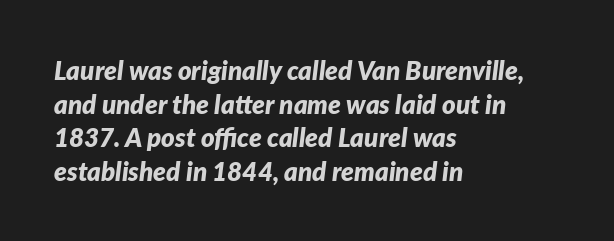
The image shows 26 px bold type, italic (leaning right); set left-aligned, normal line spacing (1.29x), normal letter spacing, not underlined.
